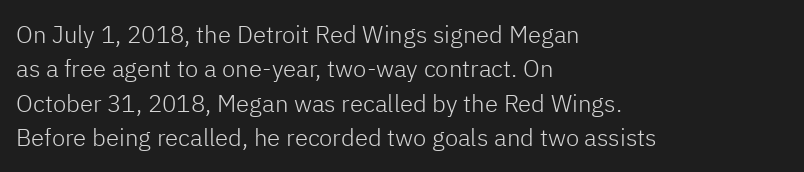
Vertical stems look standard width or narrower in stroke. Default kerning and tracking; the words read as compact shapes. These lines are set flush left with a ragged right edge. The baseline area is clear.
